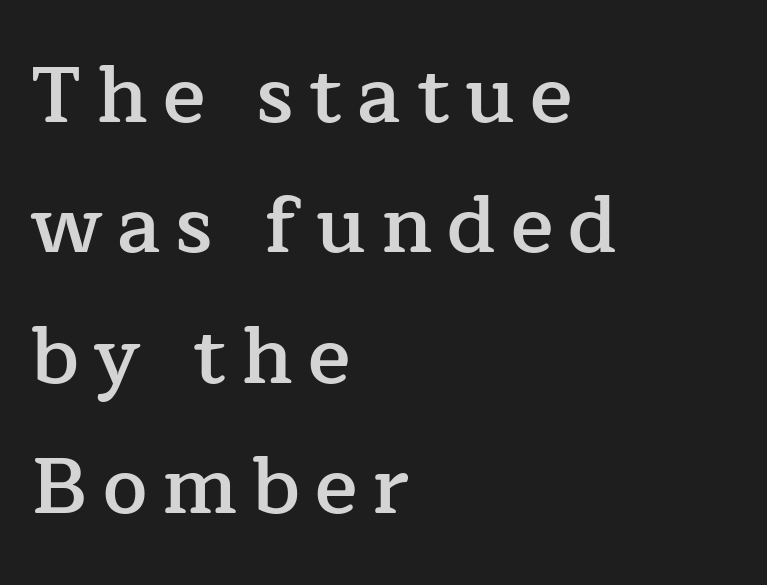
Q: Is the text bold? A: Semi-bold.
Q: Is the text italic (slanted)? A: No, it is upright.
Q: Is the typeface a serif or a sans-serif typeface? A: Serif.
Q: Is the text underlined? A: No.
Q: How is the paragraph aligned? A: Left-aligned.
Q: Is the spacing between lines tight, normal or loose? A: Normal.
Q: Width (condensed, normal, or wide)? A: Normal.
Q: Stroke contrast? A: Low.
Q: x-height? A: Medium.
Q: Monospaced? A: No.
